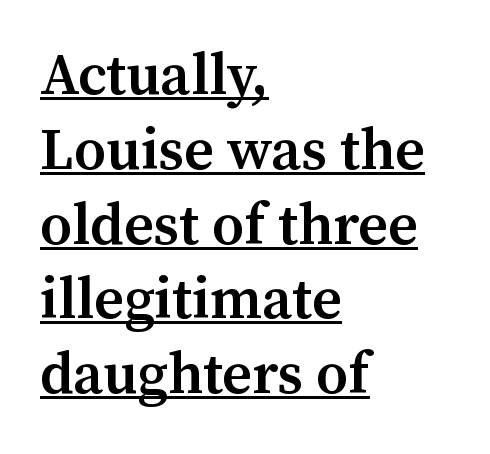
{"serif": "yes", "italic": "no", "bold": "semi", "weight": "semibold", "width": "normal", "stroke_contrast": "medium", "x_height": "medium", "monospaced": "no", "underline": "yes", "align": "left", "line_spacing": "normal", "line_spacing_ratio": 1.29, "letter_spacing": "normal", "letter_spacing_em": 0.0, "glyph_px": 58}
